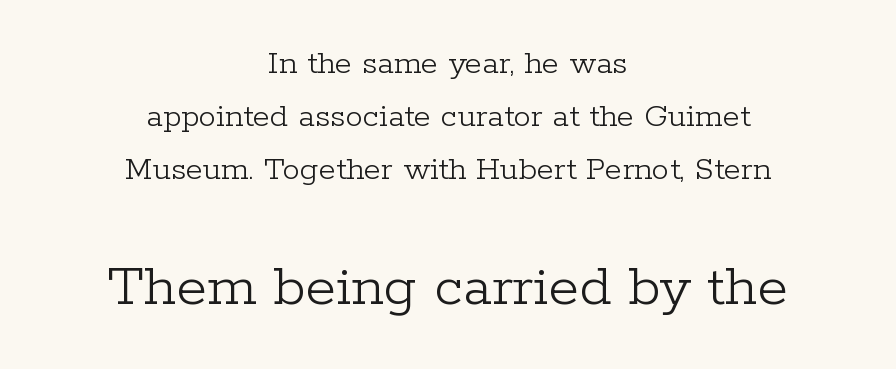
Each letter's strokes conclude with small projecting serifs. Is this a fixed-width face? No — the glyphs have proportional, varying widths. This layout puts the modest block above and the oversized block below. Characters remain perfectly vertical along every line.
